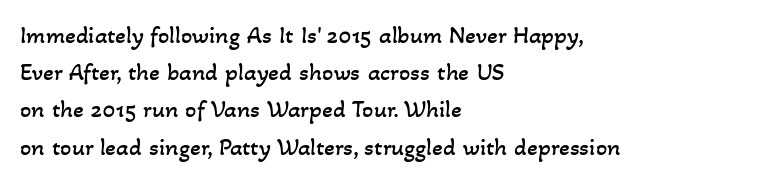
Lines of text with bare space underneath. Reading down the column, the eye jumps a familiar distance to each next line. Weight: not bold — regular or lighter. You could call the tracking neutral — neither tight nor loose. This sample is left-justified, so line endings fall wherever the words run out.
